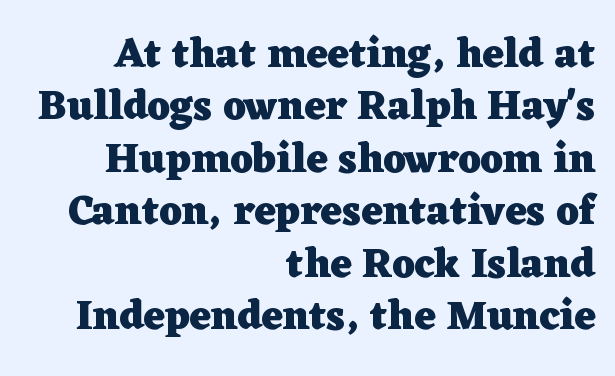
Note the varied advance widths — an 'i' is clearly narrower than an 'm'. Every row of glyphs terminates at an identical x-position on the right. Rule under the text: the space is simply empty. Notice how thick the strokes are: this is what a full bold looks like.
